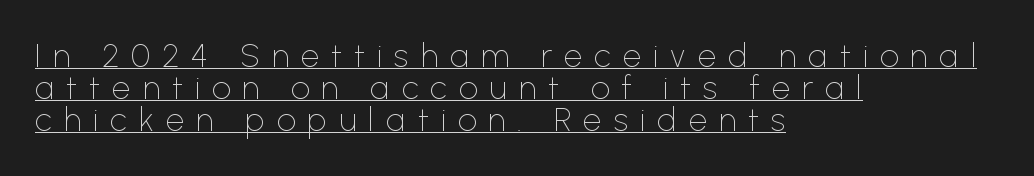
{"serif": "no", "italic": "no", "bold": "no", "weight": "thin", "width": "normal", "stroke_contrast": "low", "x_height": "medium", "monospaced": "no", "underline": "yes", "align": "left", "line_spacing": "tight", "line_spacing_ratio": 0.97, "letter_spacing": "wide", "letter_spacing_em": 0.36, "glyph_px": 33}
